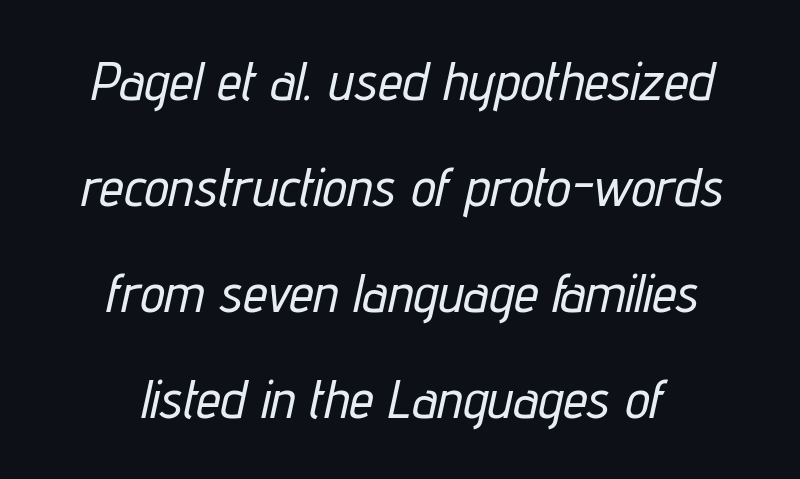
The image shows 55 px condensed type, italic (leaning right); set centered, loose line spacing (1.93x), normal letter spacing, not underlined; low stroke contrast and a medium x-height.
